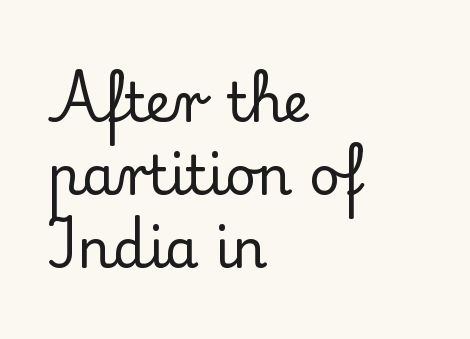
Italic? Not at all — the glyphs are vertical. Students, observe: this is what conventionally led text looks like. Check the space under the baseline: it is left empty. This sample uses a serif face.
